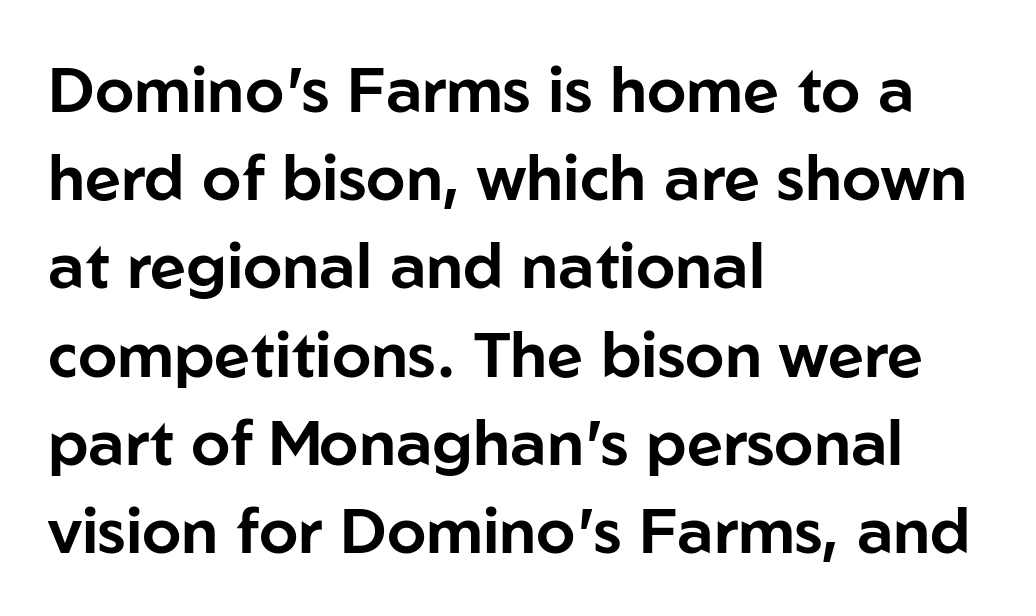
Q: Is the text italic (slanted)? A: No, it is upright.
Q: Is the typeface a serif or a sans-serif typeface? A: Sans-serif.
Q: Is the text underlined? A: No.
Q: How is the paragraph aligned? A: Left-aligned.
Q: Is the spacing between letters normal or unusually wide? A: Normal.
Q: Is the spacing between lines tight, normal or loose? A: Normal.
Q: Width (condensed, normal, or wide)? A: Normal.
Q: Stroke contrast? A: Low.
Q: x-height? A: Medium.
Q: Monospaced? A: No.
